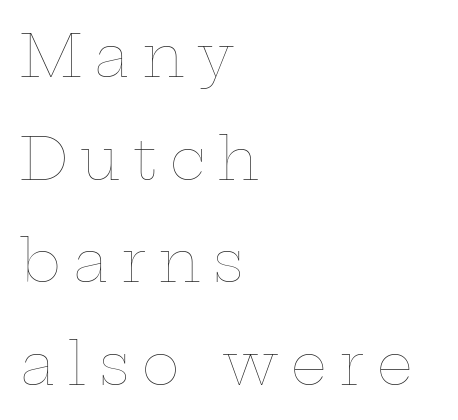
The image shows 57 px thin, wide type, upright; set left-aligned, line spacing 1.8x, unusually wide letter spacing (+0.22 em), not underlined; low stroke contrast and a medium x-height.
